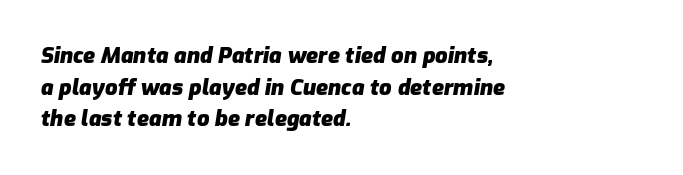
Q: Is the text bold? A: Yes.
Q: Is the text italic (slanted)? A: Yes, it leans right by about 9 degrees.
Q: Is the text underlined? A: No.
Q: How is the paragraph aligned? A: Left-aligned.
Q: Is the spacing between letters normal or unusually wide? A: Normal.
Q: Is the spacing between lines tight, normal or loose? A: Normal.
